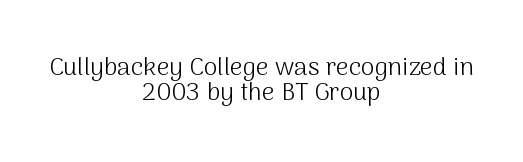
The image shows 25 px text type, upright; set centered, tight line spacing (0.99x), normal letter spacing, not underlined.
